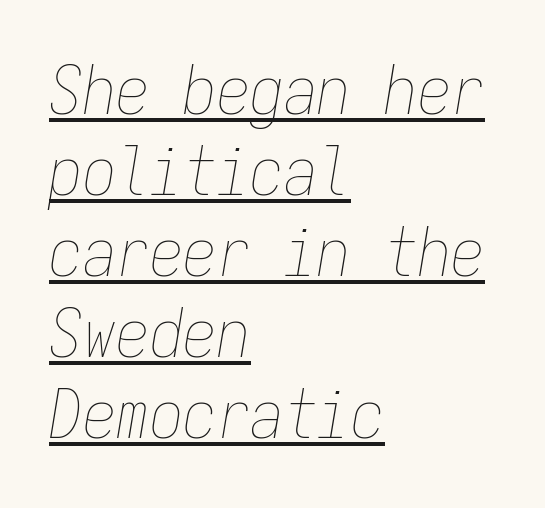
Q: Is the text bold? A: No.
Q: Is the text italic (slanted)? A: Yes, it leans right by about 9 degrees.
Q: Is the text underlined? A: Yes.
Q: How is the paragraph aligned? A: Left-aligned.
Q: Is the spacing between letters normal or unusually wide? A: Normal.
Q: Width (condensed, normal, or wide)? A: Condensed.
Q: Stroke contrast? A: Low.
Q: x-height? A: Medium.
Q: Monospaced? A: Yes.
